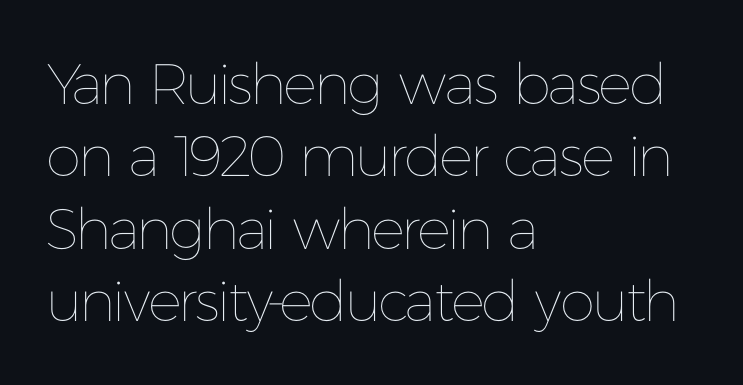
Q: Is the text bold? A: No.
Q: Is the text italic (slanted)? A: No, it is upright.
Q: Is the text underlined? A: No.
Q: How is the paragraph aligned? A: Left-aligned.
Q: Is the spacing between letters normal or unusually wide? A: Normal.
Q: Is the spacing between lines tight, normal or loose? A: Normal.
Q: Width (condensed, normal, or wide)? A: Normal.
Q: Stroke contrast? A: Low.
Q: x-height? A: Medium.
Q: Monospaced? A: No.
